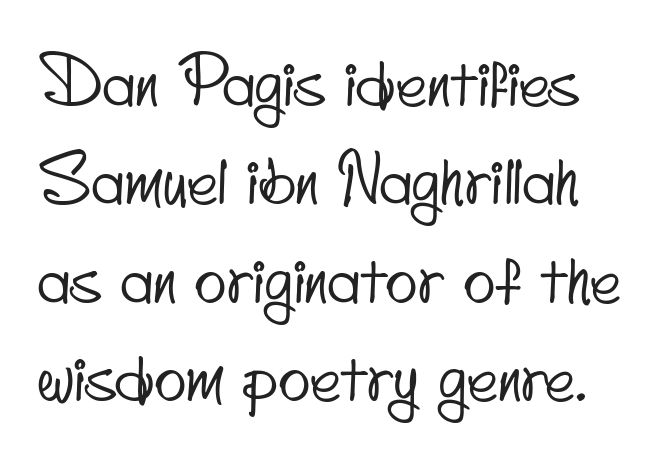
The image shows 66 px condensed sans-serif type; set normal line spacing (1.49x), normal letter spacing, not underlined; low stroke contrast and a small x-height.
